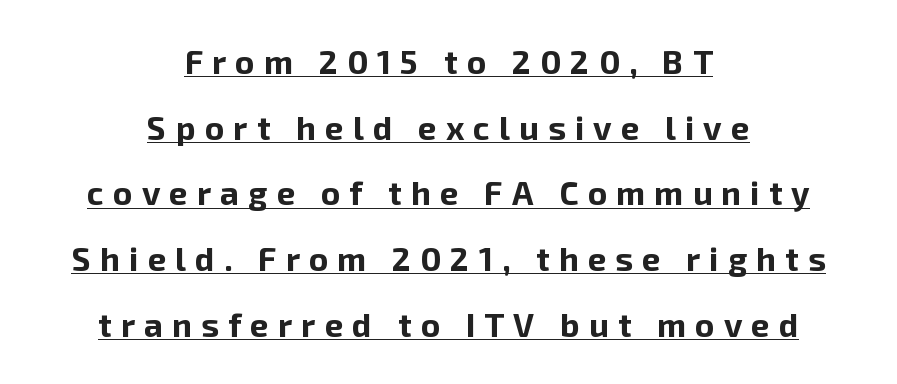
The typesetter chose a symmetrical, centered arrangement here. A dark, heavy texture on the line: the type is bold. Each letter keeps its own natural width here, so spacing adapts to shape. Letter spacing: wide.
